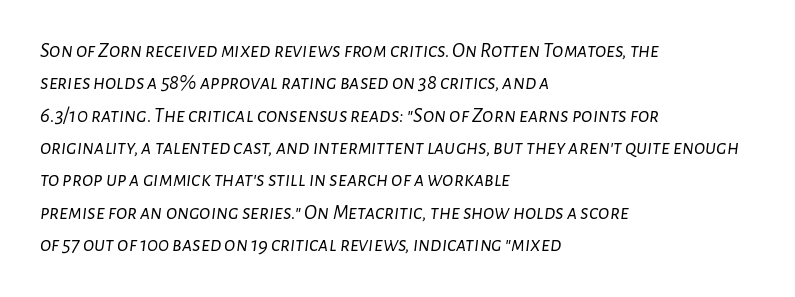
Is the block centered? No — it sits flush against the left margin. The designer left line spacing at the default. Check the space under the baseline: it is left empty. Nothing unusual about the tracking: characters are spaced as the font intends. Tall strokes in this sample are angled rather than plumb. Stem width sits at or under what a default text font uses.
